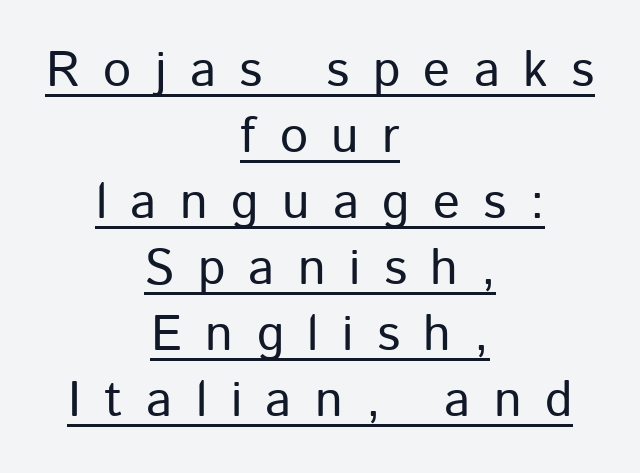
The image shows 50 px regular-weight sans-serif type, upright; set centered, normal line spacing (1.32x), unusually wide letter spacing (+0.47 em), underlined; low stroke contrast and a medium x-height.
